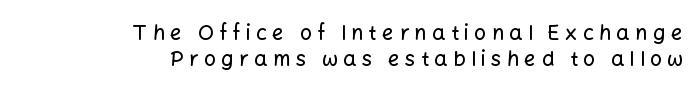
Q: Is the text italic (slanted)? A: No, it is upright.
Q: Is the text underlined? A: No.
Q: How is the paragraph aligned? A: Right-aligned.
Q: Is the spacing between letters normal or unusually wide? A: Unusually wide.
